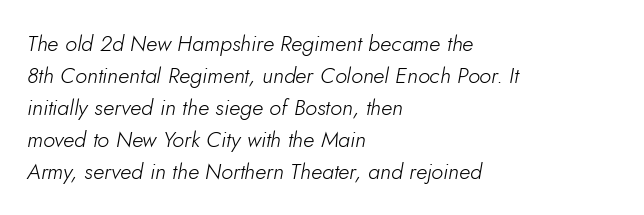
Q: Is the text bold? A: No.
Q: Is the text italic (slanted)? A: Yes, it leans right by about 5 degrees.
Q: Is the text underlined? A: No.
Q: How is the paragraph aligned? A: Left-aligned.
Q: Is the spacing between letters normal or unusually wide? A: Normal.
Q: Is the spacing between lines tight, normal or loose? A: Normal.
